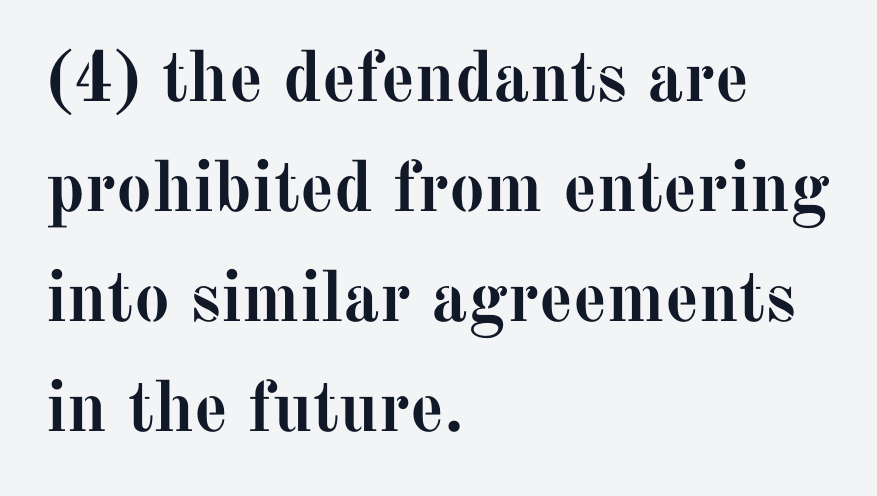
Q: Is the text bold? A: Yes.
Q: Is the text italic (slanted)? A: No, it is upright.
Q: Is the typeface a serif or a sans-serif typeface? A: Serif.
Q: Is the text underlined? A: No.
Q: How is the paragraph aligned? A: Left-aligned.
Q: Is the spacing between letters normal or unusually wide? A: Normal.
Q: Is the spacing between lines tight, normal or loose? A: Normal.
Q: Width (condensed, normal, or wide)? A: Normal.
Q: Stroke contrast? A: Medium.
Q: x-height? A: Medium.
Q: Monospaced? A: No.
